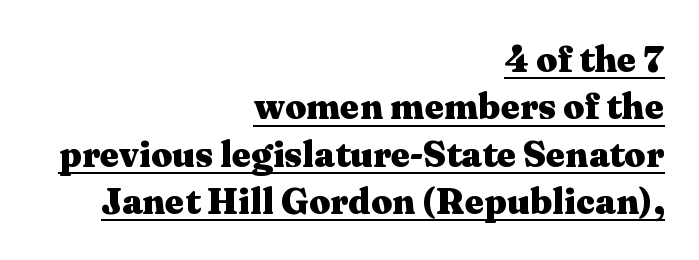
Underlining? Definitely there. The lettering holds an erect, upright posture throughout. Casual observation: everything's shoved over to the right. This block has exactly the height ordinary leading produces. The face used here is proportionally spaced, like ordinary book or web type.
